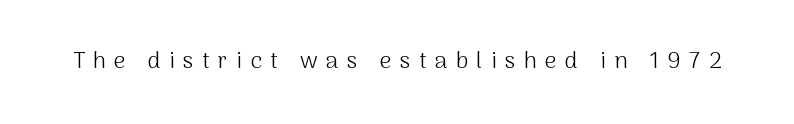
Compared with a typical body face, this is equally light or lighter still. Descenders hang freely into open space. Between one letter and the next there's a generous, obvious gap. When letters stand straight like this, we call the style roman or upright.
